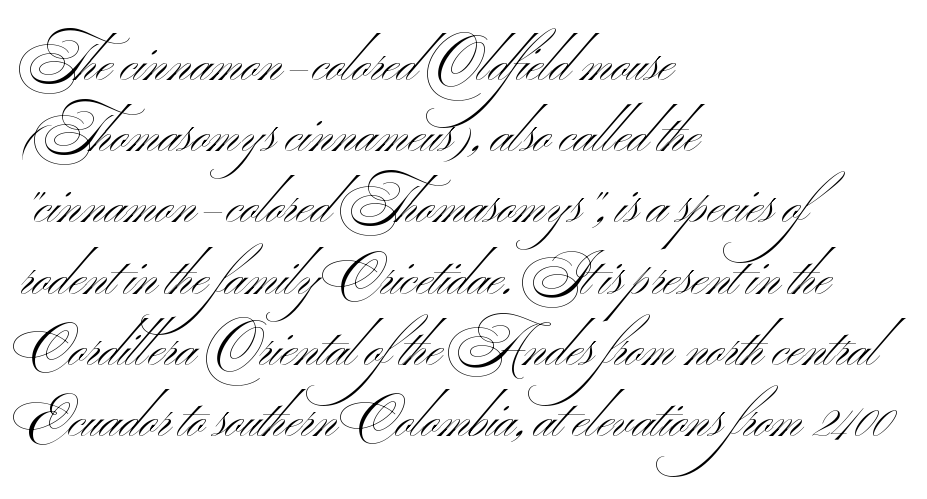
Q: Is the text bold? A: No.
Q: Is the text italic (slanted)? A: Yes.
Q: Is the typeface a serif or a sans-serif typeface? A: Sans-serif.
Q: Is the text underlined? A: No.
Q: How is the paragraph aligned? A: Left-aligned.
Q: Is the spacing between letters normal or unusually wide? A: Normal.
Q: Is the spacing between lines tight, normal or loose? A: Normal.
Q: Width (condensed, normal, or wide)? A: Wide.
Q: Stroke contrast? A: Medium.
Q: x-height? A: Small.
Q: Monospaced? A: No.
